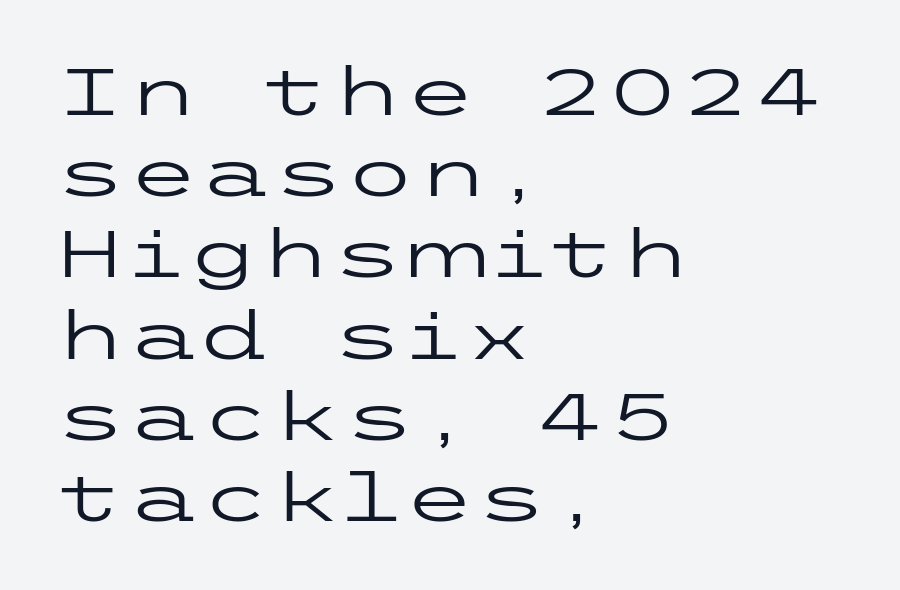
Grotesque or geometric, the face here clearly has no serifs. This is the regular roman posture of the typeface. Nobody drew a line under any word here. Bold? No — there's no thickening of the strokes.
